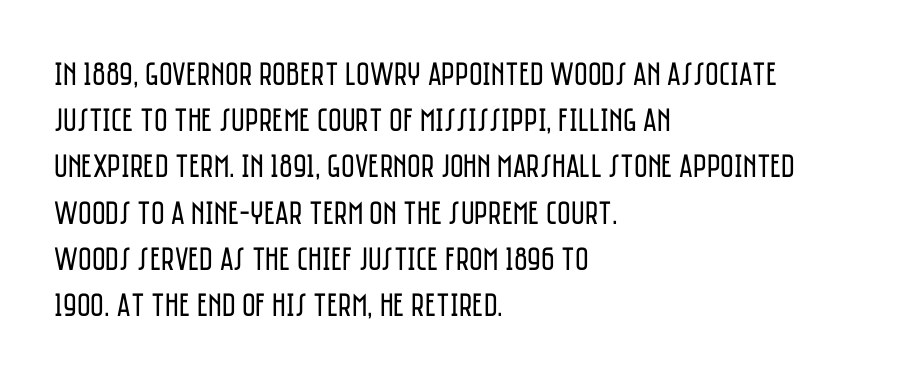
The image shows 33 px regular-weight, condensed sans-serif type, upright; set left-aligned, normal line spacing (1.4x), normal letter spacing, not underlined; low stroke contrast and a large x-height.
